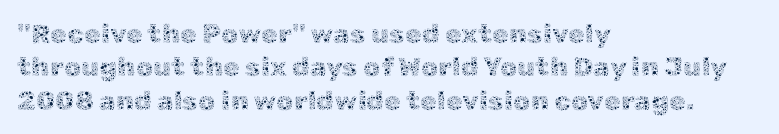
The image shows 27 px text type, upright; set left-aligned, line spacing 1.24x, normal letter spacing, not underlined.
